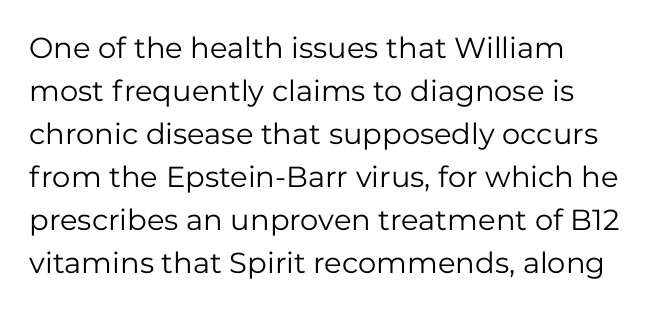
{"serif": "no", "italic": "no", "bold": "no", "weight": "regular", "width": "normal", "stroke_contrast": "low", "x_height": "medium", "monospaced": "no", "underline": "no", "align": "left", "line_spacing": "normal", "line_spacing_ratio": 1.48, "letter_spacing": "normal", "letter_spacing_em": 0.0, "glyph_px": 29}
